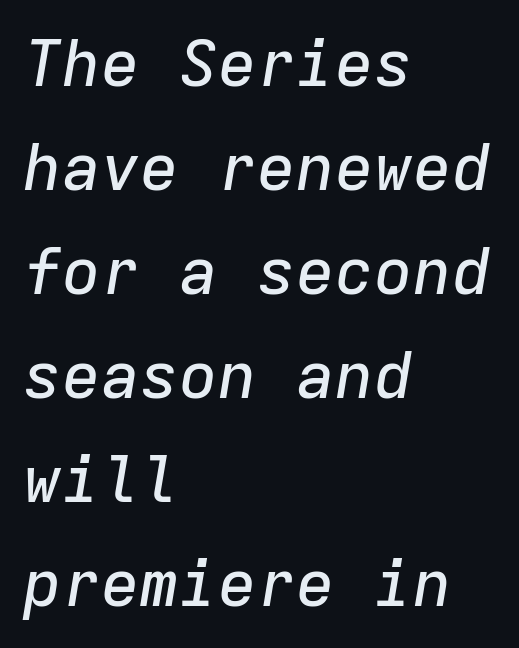
The image shows 65 px text type, italic (leaning right), monospaced; set left-aligned, normal line spacing (1.6x), normal letter spacing, not underlined; low stroke contrast and a medium x-height.
